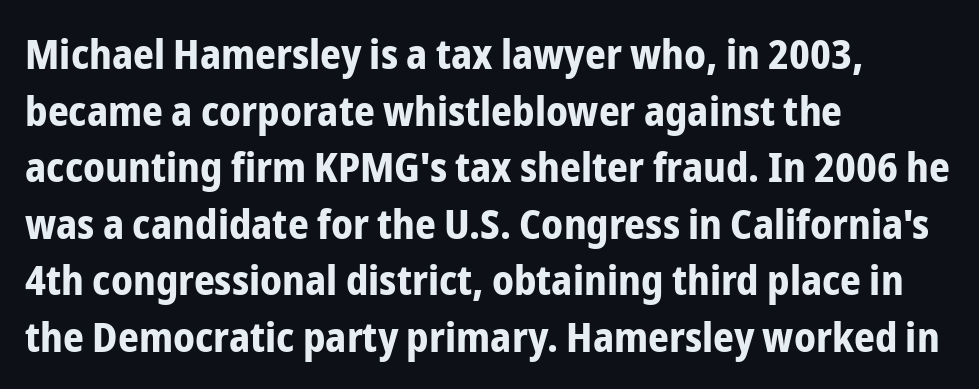
Reading down the block, your eye returns to a fixed left position each line. The passage shown is typeset with a sans-serif family. Heft: maximum for text — a bold. Posture: vertical. The rendering uses natural spacing where letterforms have individual widths.
